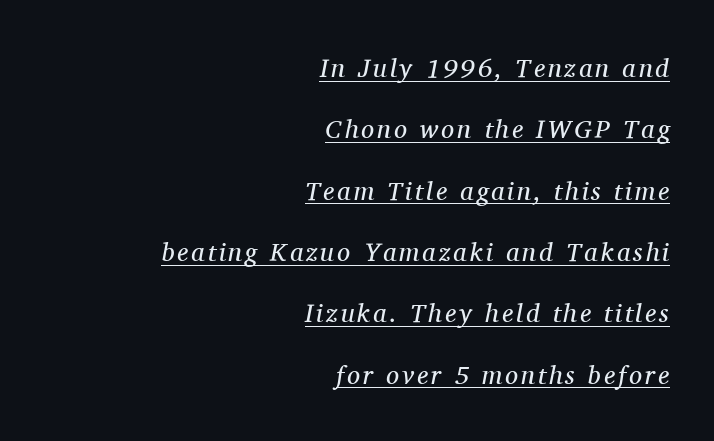
{"italic": "yes", "lean": "right", "slant_degrees": 11, "bold": "no", "underline": "yes", "align": "right", "line_spacing": "loose", "line_spacing_ratio": 2.36, "glyph_px": 26}
